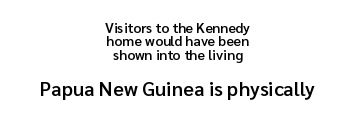
The image shows 20 px text type, upright; set centered, tight line spacing (0.95x), normal letter spacing, not underlined; the second (bottom) block is 1.43x larger.
